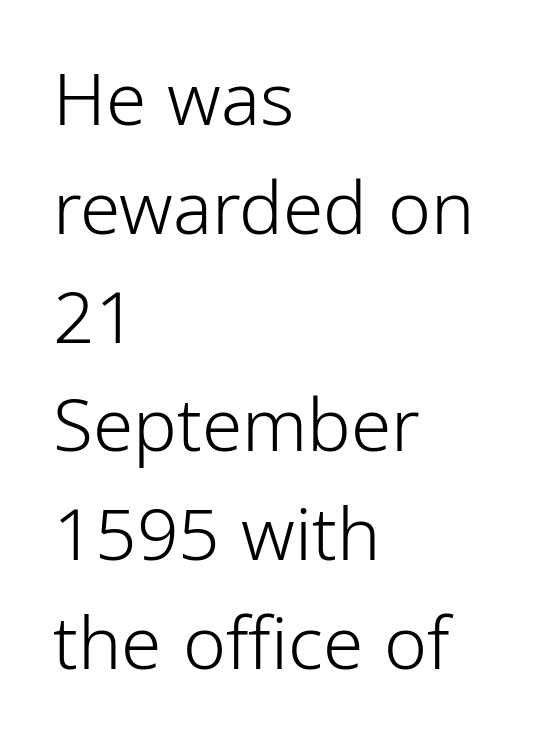
{"serif": "no", "italic": "no", "bold": "no", "weight": "light", "width": "condensed", "stroke_contrast": "low", "x_height": "medium", "monospaced": "no", "underline": "no", "align": "left", "line_spacing": "normal", "line_spacing_ratio": 1.49, "letter_spacing": "normal", "letter_spacing_em": 0.0, "glyph_px": 73}
